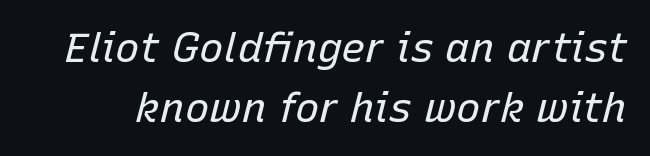
{"italic": "yes", "lean": "right", "slant_degrees": 15, "bold": "no", "weight": "regular", "width": "normal", "stroke_contrast": "low", "x_height": "medium", "monospaced": "no", "underline": "no", "line_spacing": "normal", "line_spacing_ratio": 1.46, "letter_spacing": "normal", "letter_spacing_em": 0.0, "glyph_px": 41}
